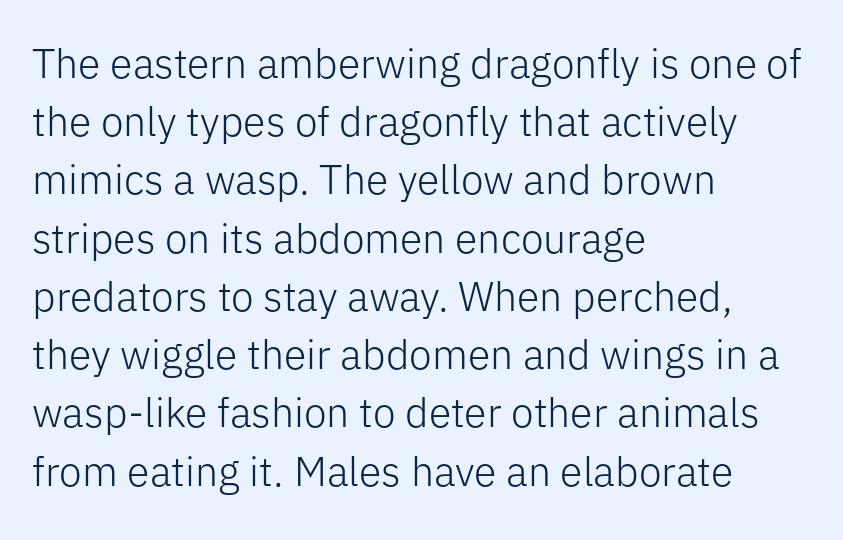
Q: Is the text bold? A: No.
Q: Is the text italic (slanted)? A: No, it is upright.
Q: Is the typeface a serif or a sans-serif typeface? A: Sans-serif.
Q: Is the text underlined? A: No.
Q: How is the paragraph aligned? A: Left-aligned.
Q: Is the spacing between letters normal or unusually wide? A: Normal.
Q: Is the spacing between lines tight, normal or loose? A: Normal.
Q: Width (condensed, normal, or wide)? A: Normal.
Q: Stroke contrast? A: Low.
Q: x-height? A: Medium.
Q: Monospaced? A: No.
